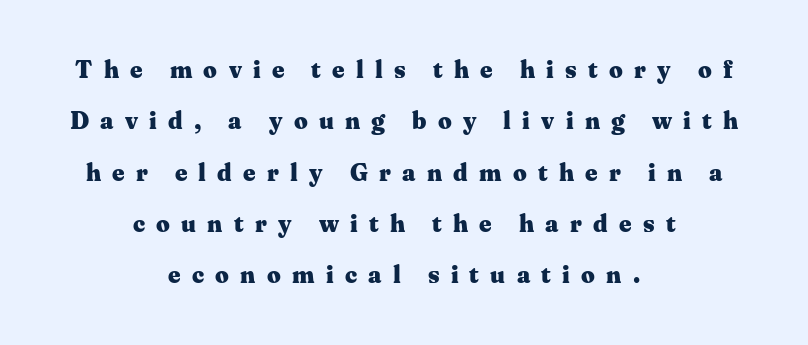
Q: Is the text bold? A: Yes.
Q: Is the text italic (slanted)? A: No, it is upright.
Q: Is the text underlined? A: No.
Q: How is the paragraph aligned? A: Centered.
Q: Is the spacing between letters normal or unusually wide? A: Unusually wide.
Q: Is the spacing between lines tight, normal or loose? A: Loose.
